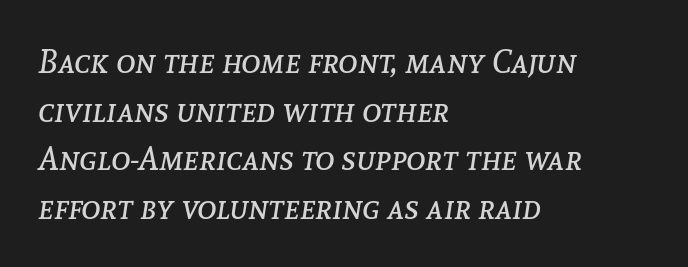
The image shows 33 px regular-weight type, italic (leaning right); set left-aligned, normal line spacing (1.47x), normal letter spacing, not underlined; low stroke contrast and a medium x-height.
